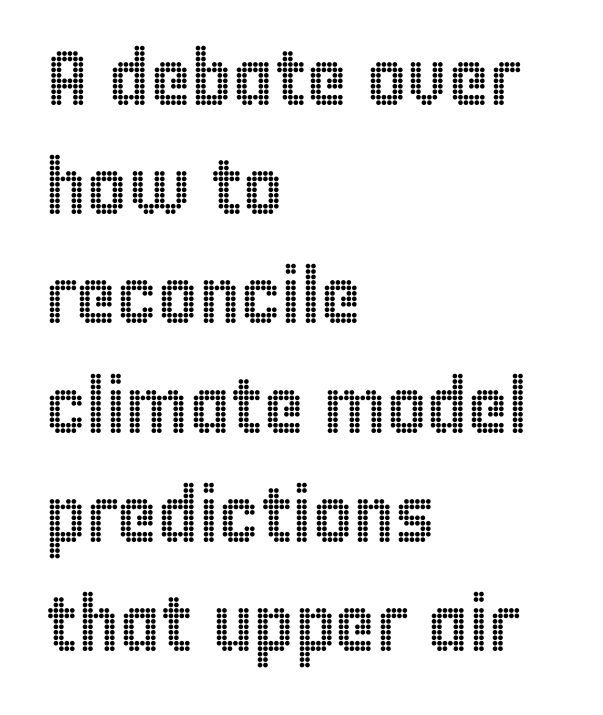
Q: Is the text italic (slanted)? A: No, it is upright.
Q: Is the text underlined? A: No.
Q: How is the paragraph aligned? A: Left-aligned.
Q: Is the spacing between letters normal or unusually wide? A: Normal.
Q: Is the spacing between lines tight, normal or loose? A: Normal.
Q: Width (condensed, normal, or wide)? A: Condensed.
Q: x-height? A: Large.
Q: Monospaced? A: No.
